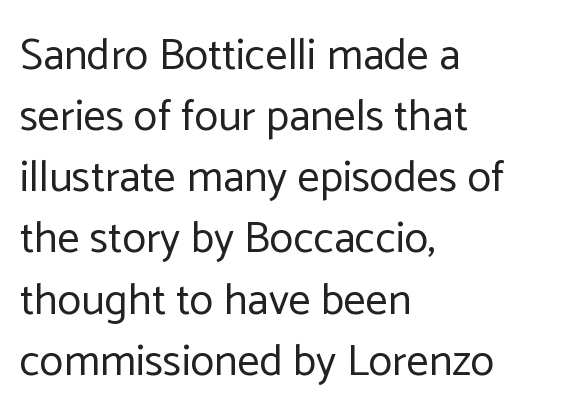
The image shows 44 px regular-weight sans-serif type, upright; set left-aligned, normal line spacing (1.39x), normal letter spacing, not underlined; low stroke contrast and a medium x-height.
